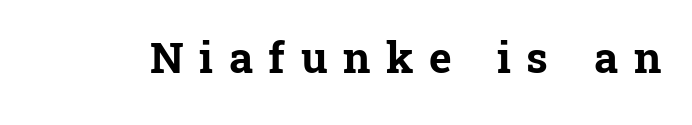
Is this a fixed-width face? No — the glyphs have proportional, varying widths. This rendering widens character spacing well past its baseline value. Every letter is thick-stroked: bold, no question. The typeface chosen for these lines features serifs. Characters remain perfectly vertical along every line. The strip under each line holds only bare page.
